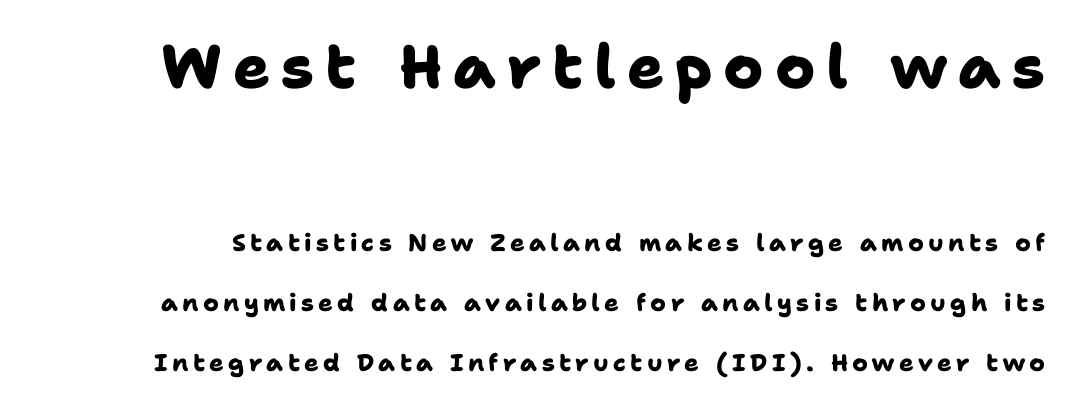
Each glyph is drawn with heavy, bold strokes. You could not count columns in this text — the font is proportionally spaced. Unmarked baselines from the first word to the last. Visually, the top section dominates because its glyphs are scaled up.
